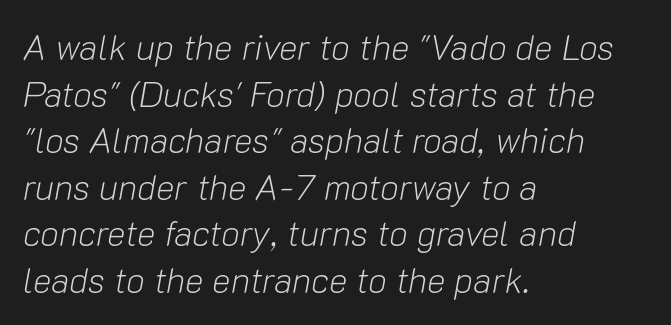
Is the type heavy? It reads as light-to-regular instead. Inter-character spacing is left at the font's built-in metrics. The glyphs look as if they've been sheared to an angle. This sample has the flowing, uneven cadence of proportional lettering. In terms of leading, this rendering sits right in the middle.
